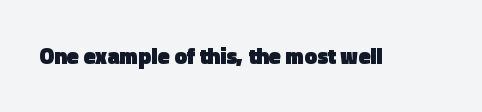
{"italic": "no", "bold": "yes", "underline": "no", "letter_spacing": "normal", "letter_spacing_em": 0.0, "glyph_px": 22}
